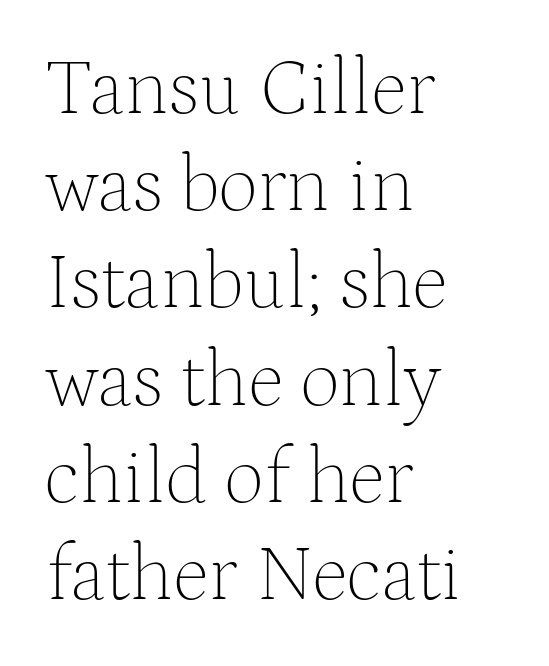
The image shows 79 px thin serif type, upright; set left-aligned, line spacing 1.23x, normal letter spacing, not underlined; medium stroke contrast and a medium x-height.
